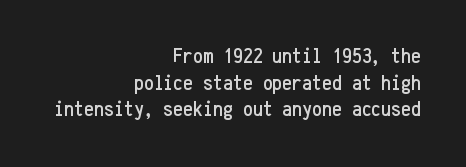
Q: Is the text italic (slanted)? A: No, it is upright.
Q: Is the text underlined? A: No.
Q: How is the paragraph aligned? A: Right-aligned.
Q: Is the spacing between letters normal or unusually wide? A: Normal.
